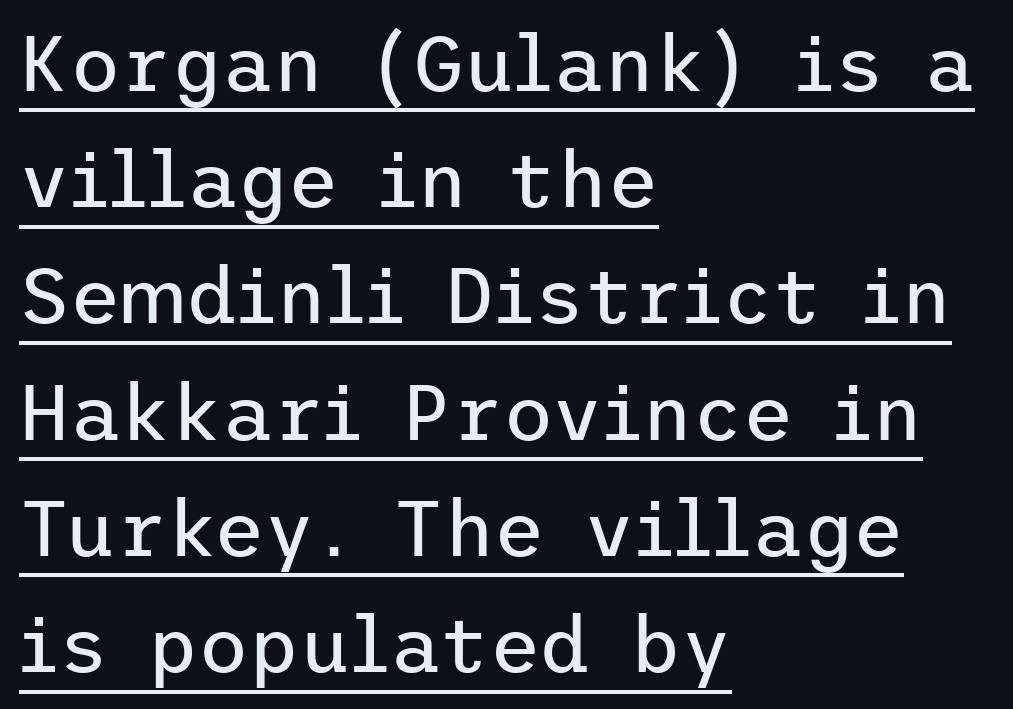
Q: Is the text bold? A: No.
Q: Is the text italic (slanted)? A: No, it is upright.
Q: Is the typeface a serif or a sans-serif typeface? A: Sans-serif.
Q: Is the text underlined? A: Yes.
Q: How is the paragraph aligned? A: Left-aligned.
Q: Is the spacing between letters normal or unusually wide? A: Normal.
Q: Is the spacing between lines tight, normal or loose? A: Normal.
Q: Width (condensed, normal, or wide)? A: Normal.
Q: Stroke contrast? A: Low.
Q: x-height? A: Medium.
